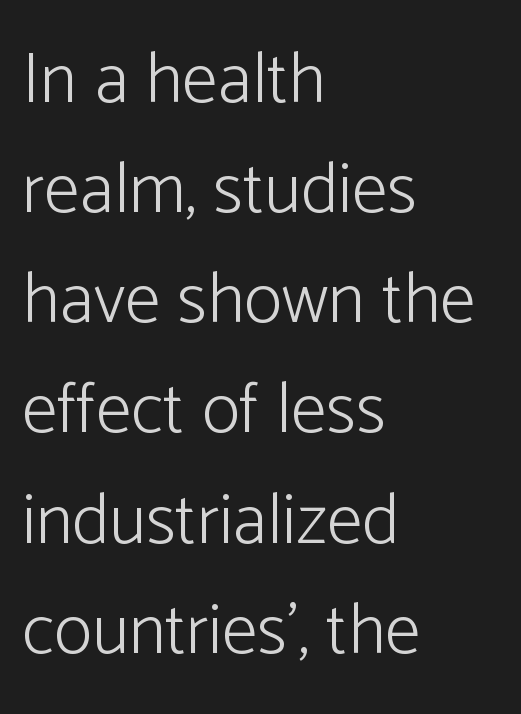
The image shows 72 px light sans-serif type, upright; set left-aligned, normal line spacing (1.53x), normal letter spacing, not underlined; low stroke contrast and a medium x-height.
